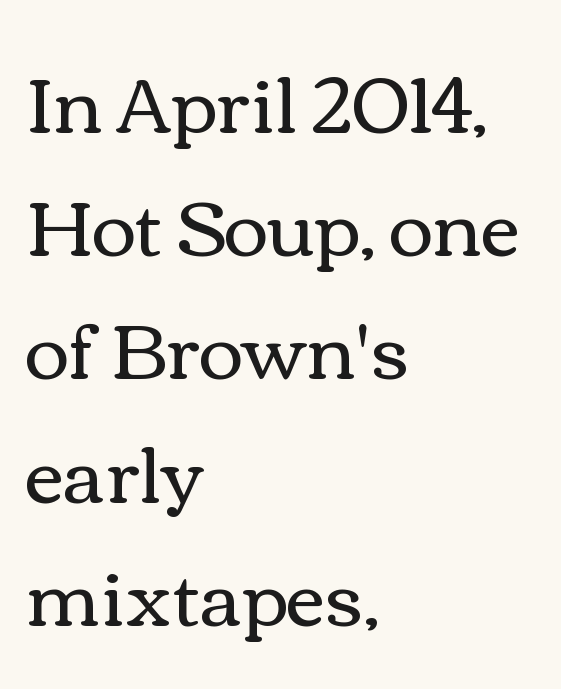
Q: Is the text bold? A: No.
Q: Is the text italic (slanted)? A: No, it is upright.
Q: Is the text underlined? A: No.
Q: How is the paragraph aligned? A: Left-aligned.
Q: Is the spacing between letters normal or unusually wide? A: Normal.
Q: Is the spacing between lines tight, normal or loose? A: Normal.
Q: Width (condensed, normal, or wide)? A: Wide.
Q: Stroke contrast? A: Medium.
Q: x-height? A: Medium.
Q: Monospaced? A: No.
